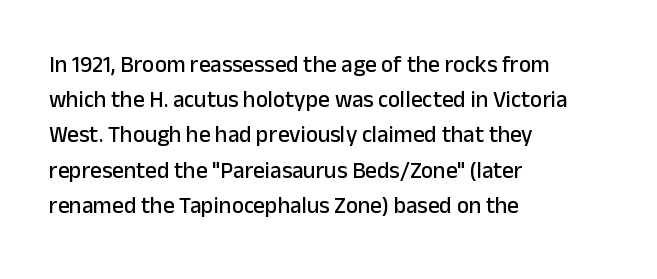
Q: Is the text italic (slanted)? A: No, it is upright.
Q: Is the text underlined? A: No.
Q: How is the paragraph aligned? A: Left-aligned.
Q: Is the spacing between letters normal or unusually wide? A: Normal.
Q: Is the spacing between lines tight, normal or loose? A: Normal.
